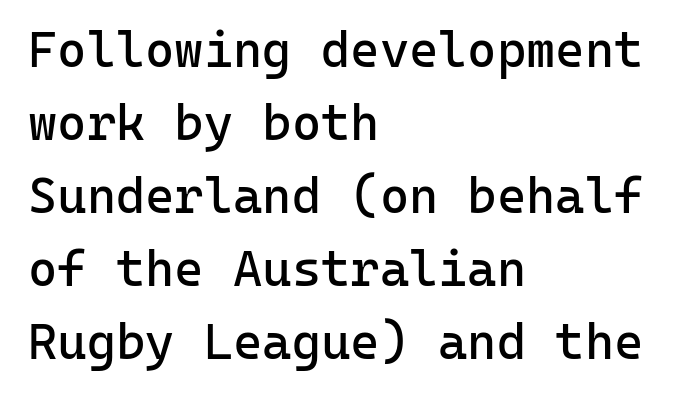
A classic flush-left, rag-right setting is used for this passage. Normally led — the rows are evenly, conventionally spaced. The typeface has the unassuming heft of standard copy or less. The passage shown is typed in a monospace face where columns stay perfectly aligned.
